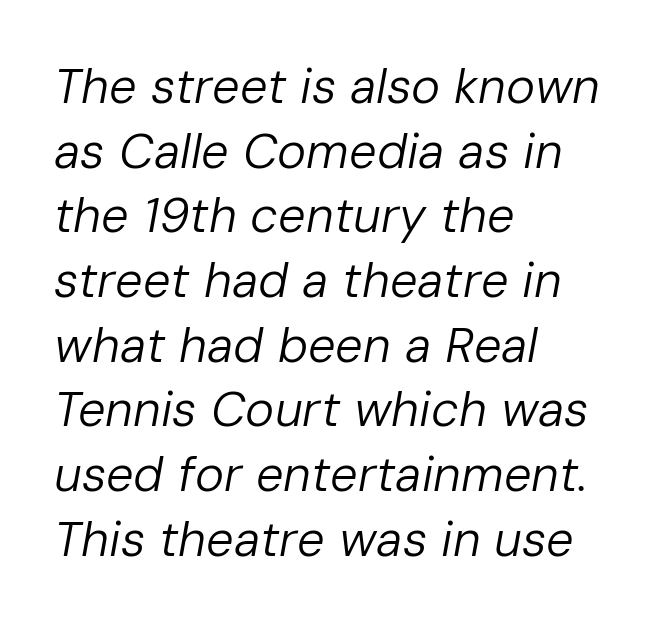
{"italic": "yes", "lean": "right", "slant_degrees": 10, "bold": "no", "weight": "regular", "width": "normal", "stroke_contrast": "low", "x_height": "medium", "monospaced": "no", "underline": "no", "align": "left", "line_spacing": "normal", "line_spacing_ratio": 1.32, "letter_spacing": "normal", "letter_spacing_em": 0.0, "glyph_px": 49}
